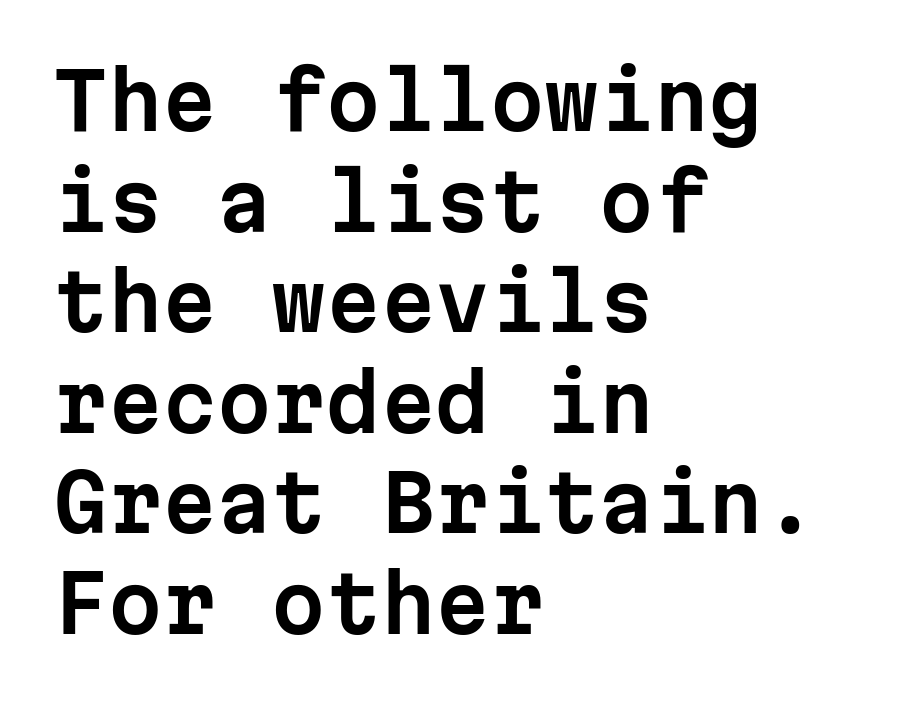
Q: Is the text italic (slanted)? A: No, it is upright.
Q: Is the typeface a serif or a sans-serif typeface? A: Sans-serif.
Q: Is the text underlined? A: No.
Q: How is the paragraph aligned? A: Left-aligned.
Q: Is the spacing between letters normal or unusually wide? A: Normal.
Q: Is the spacing between lines tight, normal or loose? A: Normal.
Q: Width (condensed, normal, or wide)? A: Normal.
Q: Stroke contrast? A: Low.
Q: x-height? A: Medium.
Q: Monospaced? A: Yes.
